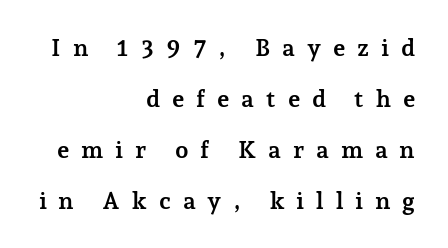
{"italic": "no", "bold": "yes", "underline": "no", "align": "right", "line_spacing": "loose", "line_spacing_ratio": 2.12, "letter_spacing": "wide", "letter_spacing_em": 0.49, "glyph_px": 24}
